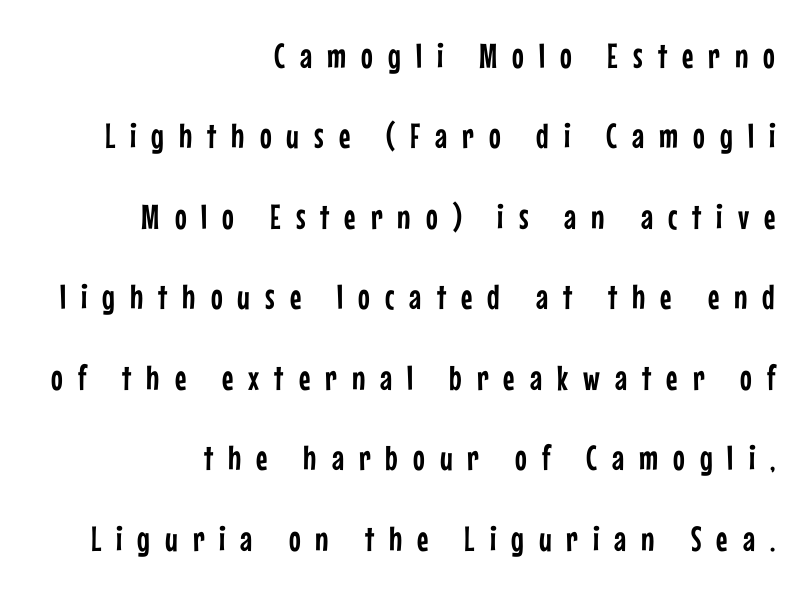
{"serif": "no", "italic": "no", "width": "condensed", "stroke_contrast": "low", "x_height": "medium", "monospaced": "no", "underline": "no", "align": "right", "line_spacing": "loose", "line_spacing_ratio": 2.3, "letter_spacing": "wide", "letter_spacing_em": 0.43, "glyph_px": 35}
